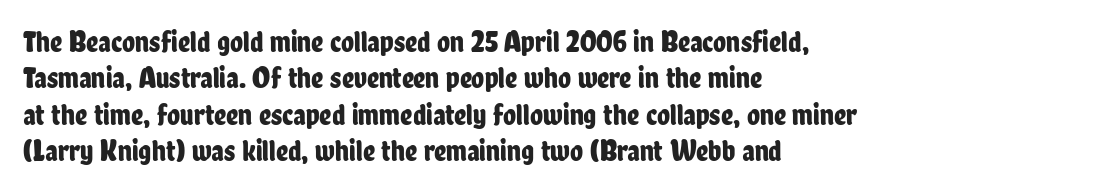
Q: Is the text italic (slanted)? A: No, it is upright.
Q: Is the typeface a serif or a sans-serif typeface? A: Sans-serif.
Q: Is the text underlined? A: No.
Q: How is the paragraph aligned? A: Left-aligned.
Q: Is the spacing between letters normal or unusually wide? A: Normal.
Q: Width (condensed, normal, or wide)? A: Condensed.
Q: Stroke contrast? A: Low.
Q: x-height? A: Medium.
Q: Monospaced? A: No.
